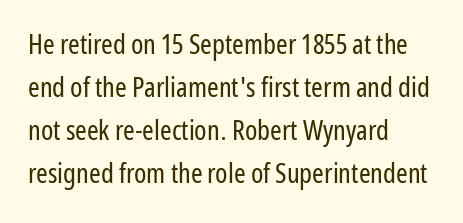
{"serif": "no", "italic": "no", "bold": "no", "weight": "regular", "width": "condensed", "stroke_contrast": "low", "x_height": "medium", "monospaced": "no", "underline": "no", "align": "left", "line_spacing": "normal", "line_spacing_ratio": 1.53, "letter_spacing": "normal", "letter_spacing_em": 0.0, "glyph_px": 28}
